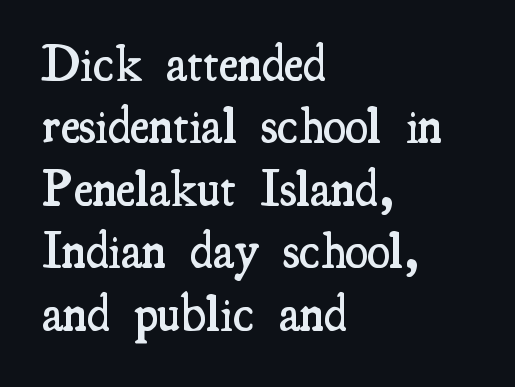
{"serif": "yes", "italic": "no", "bold": "semi", "weight": "semibold", "width": "condensed", "stroke_contrast": "medium", "x_height": "small", "monospaced": "no", "underline": "no", "align": "left", "line_spacing_ratio": 1.2, "letter_spacing": "normal", "letter_spacing_em": 0.0, "glyph_px": 52}
